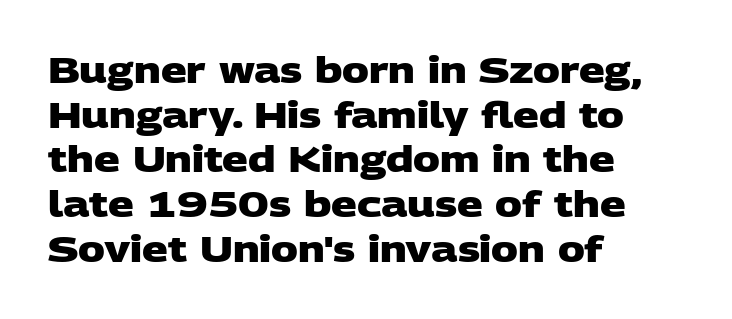
{"serif": "no", "bold": "yes", "weight": "heavy", "width": "wide", "stroke_contrast": "low", "x_height": "large", "monospaced": "no", "underline": "no", "align": "left", "line_spacing_ratio": 1.24, "letter_spacing": "normal", "letter_spacing_em": 0.0, "glyph_px": 36}
